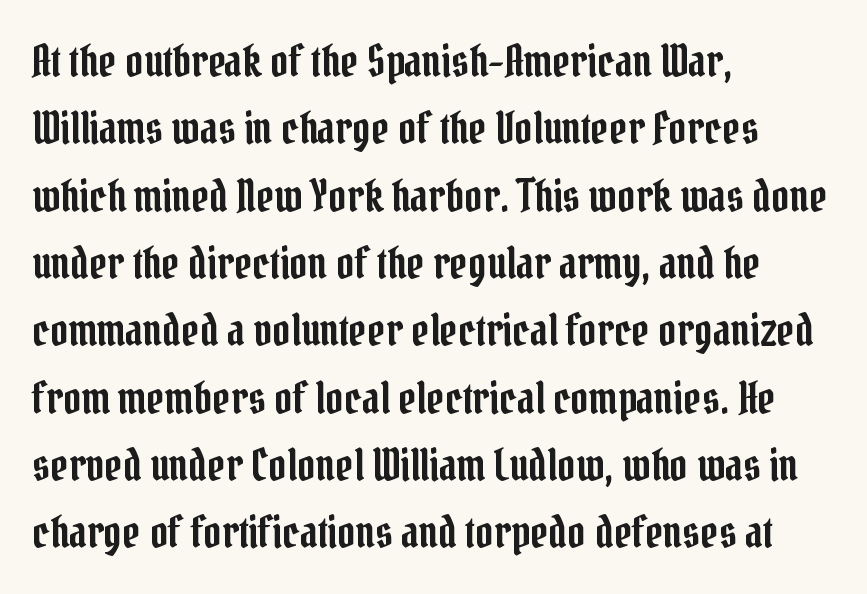
{"serif": "yes", "italic": "no", "width": "condensed", "stroke_contrast": "low", "x_height": "medium", "monospaced": "no", "underline": "no", "align": "left", "line_spacing": "normal", "line_spacing_ratio": 1.53, "letter_spacing": "normal", "letter_spacing_em": 0.0, "glyph_px": 44}
